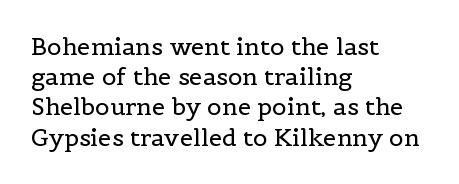
{"italic": "no", "bold": "no", "underline": "no", "align": "left", "line_spacing": "normal", "line_spacing_ratio": 1.26, "letter_spacing": "normal", "letter_spacing_em": 0.0, "glyph_px": 24}
